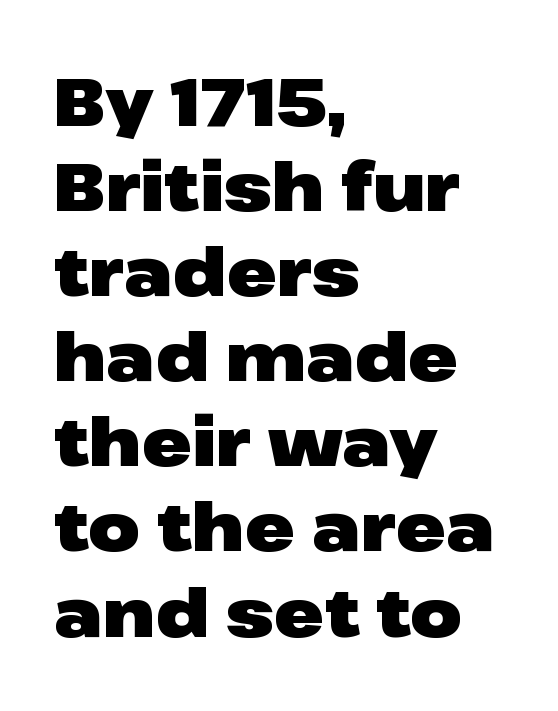
The rendering anchors every line to the left-hand side. Font category for this specimen: sans-serif. No extra tracking has been applied to these lines. These lines are rendered in a variable-pitch font. The strokes are fattened all the way to bold. Check the space under the baseline: it is left empty.
